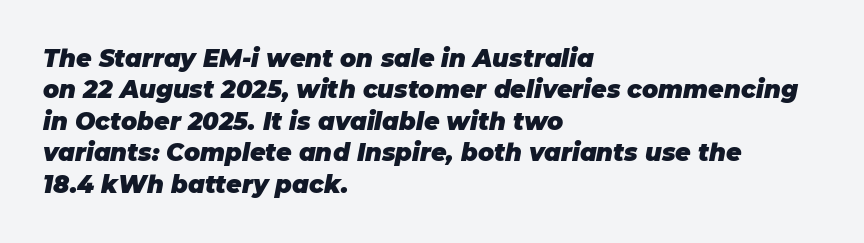
Caption: standard tracking, unaltered. This rendering uses left alignment, leaving the right contour irregular. The gap between lines stays unmarked. Emphasis by weight is at full strength: bold. Regular leading. Designer's note — italics engaged.
